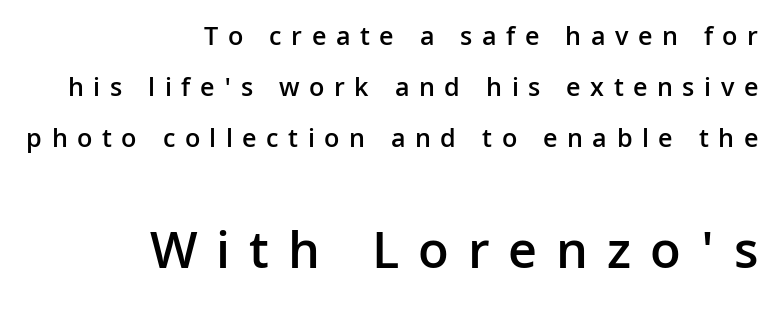
{"serif": "no", "italic": "no", "bold": "semi", "weight": "semibold", "width": "normal", "stroke_contrast": "low", "x_height": "medium", "monospaced": "no", "underline": "no", "align": "right", "line_spacing_ratio": 1.89, "letter_spacing": "wide", "letter_spacing_em": 0.35, "larger_block": "second", "size_ratio": 2.0, "glyph_px": 54}
